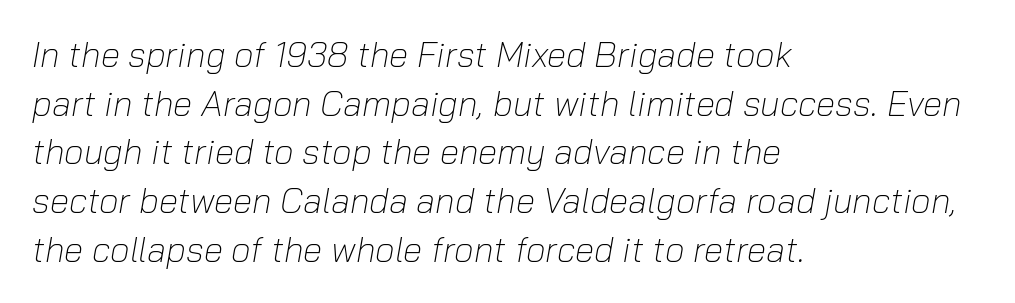
The image shows 35 px light type, italic (leaning right); set left-aligned, normal line spacing (1.39x), normal letter spacing, not underlined; low stroke contrast and a medium x-height.
